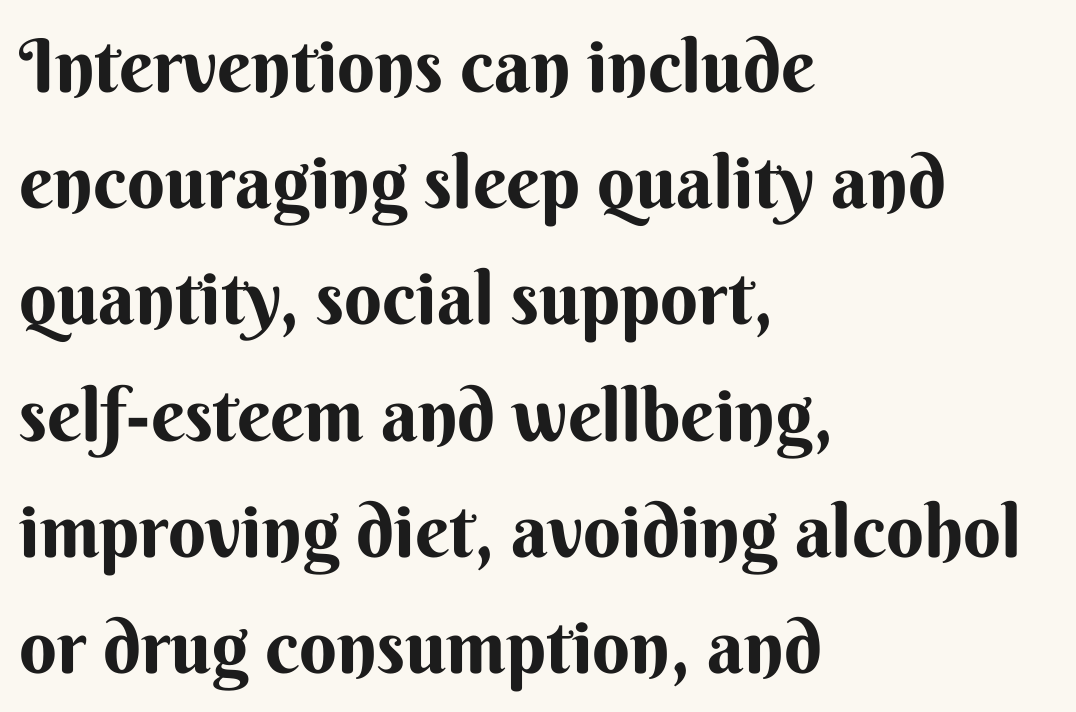
The image shows 74 px sans-serif type, upright; set left-aligned, normal line spacing (1.57x), normal letter spacing, not underlined; medium stroke contrast and a small x-height.
